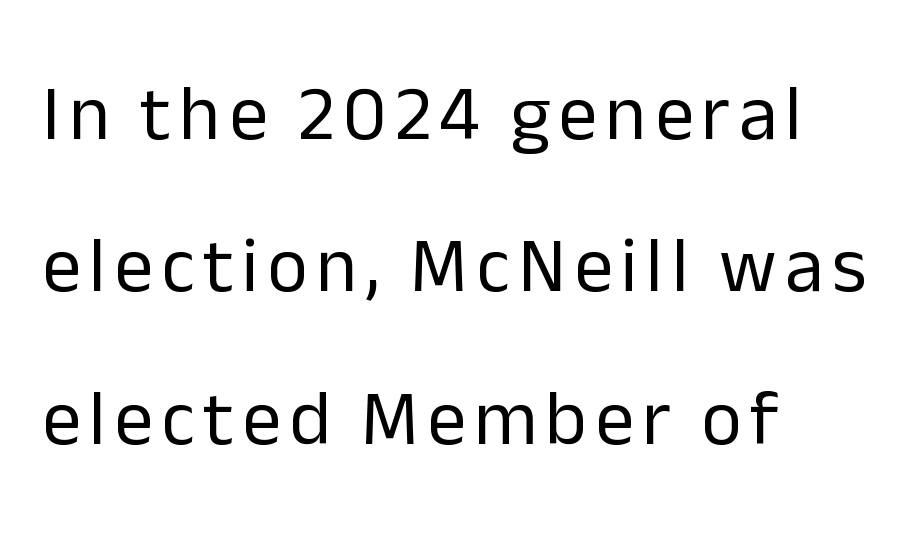
When letters stand straight like this, we call the style roman or upright. Stroke thickness stays within the range of a standard reading face or lighter. Interline gaps are noticeably wide in this sample. Check under the words: just untouched page. You could not count columns in this text — the font is proportionally spaced. Look at the bottom of the vertical strokes: they stop flat, with no serifs.
